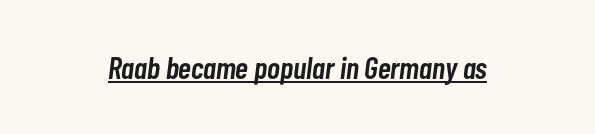
The whole block is typeset with a tilt. The passage shown is underscored from start to finish. Compared with typical body copy, the letter spacing here is the same. Stems and bowls a touch heavier than normal — semibold. Each letter keeps its own natural width here, so spacing adapts to shape.
